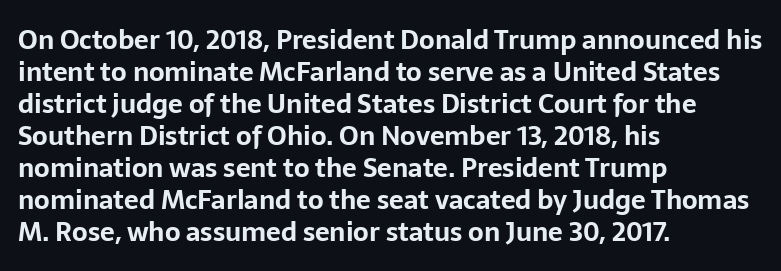
The image shows 26 px bold type, upright; set left-aligned, line spacing 1.23x, normal letter spacing, not underlined.
